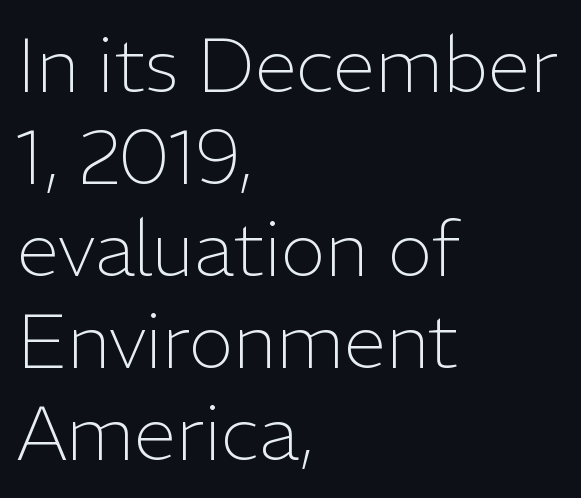
The image shows 76 px light sans-serif type, upright; set left-aligned, line spacing 1.21x, normal letter spacing, not underlined; low stroke contrast and a medium x-height.
